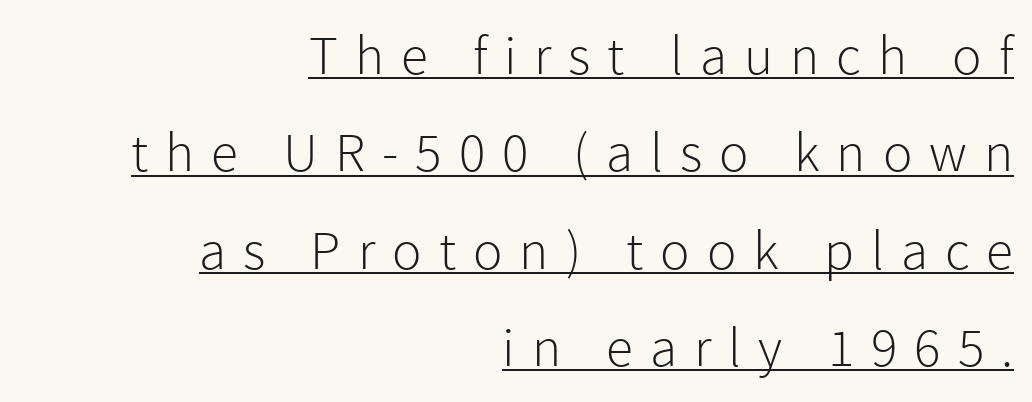
Is this a fixed-width face? No — the glyphs have proportional, varying widths. These lines are set flush right with a ragged left edge. When letters stand straight like this, we call the style roman or upright. These glyphs show unthickened strokes, regular width or finer.
